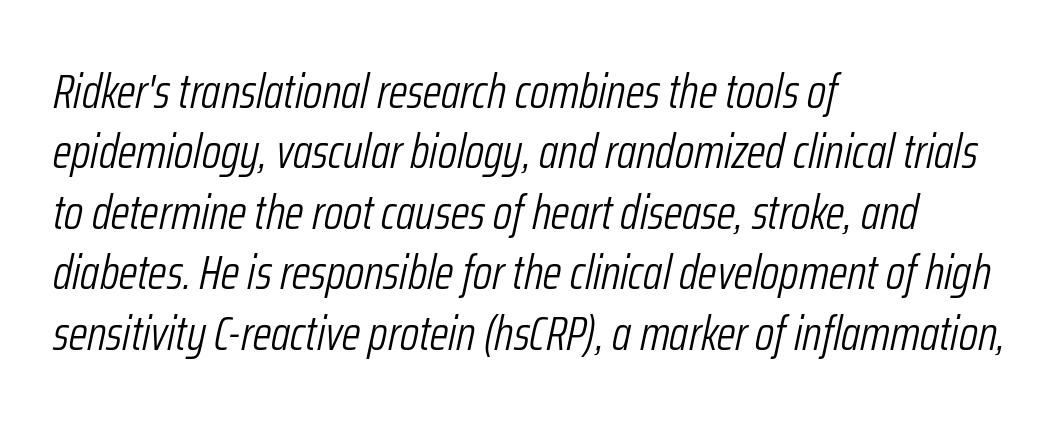
Q: Is the text bold? A: No.
Q: Is the text italic (slanted)? A: Yes, it leans right by about 12 degrees.
Q: Is the text underlined? A: No.
Q: How is the paragraph aligned? A: Left-aligned.
Q: Is the spacing between letters normal or unusually wide? A: Normal.
Q: Is the spacing between lines tight, normal or loose? A: Normal.
Q: Width (condensed, normal, or wide)? A: Condensed.
Q: Stroke contrast? A: Low.
Q: x-height? A: Medium.
Q: Monospaced? A: No.
